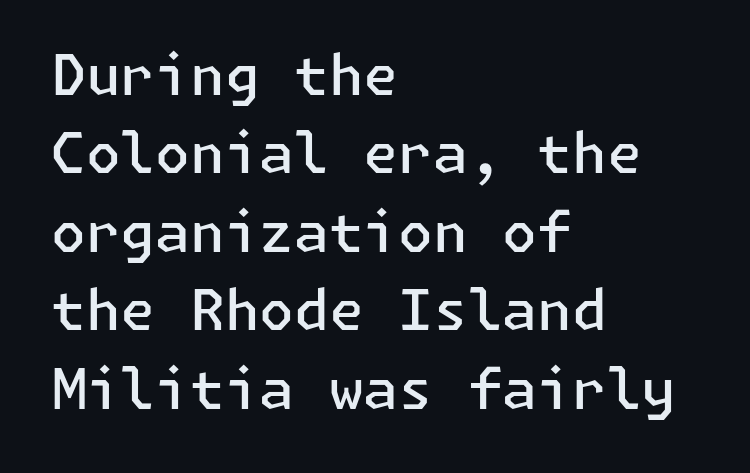
{"serif": "no", "italic": "no", "bold": "semi", "weight": "semibold", "width": "normal", "stroke_contrast": "low", "x_height": "medium", "underline": "no", "align": "left", "line_spacing": "normal", "line_spacing_ratio": 1.4, "letter_spacing": "normal", "letter_spacing_em": 0.0, "glyph_px": 56}
